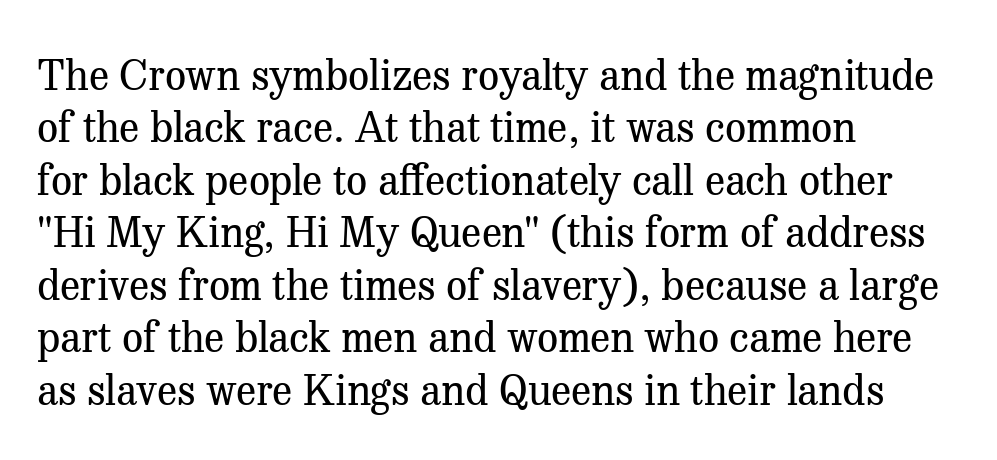
The letters sit at their default tracking, neither squeezed nor spread. Heft: none added — not bold. Look at the bottom of the vertical strokes: they flare into serifs here. The vertical gap from one line to the next is medium. Note the varied advance widths — an 'i' is clearly narrower than an 'm'.
